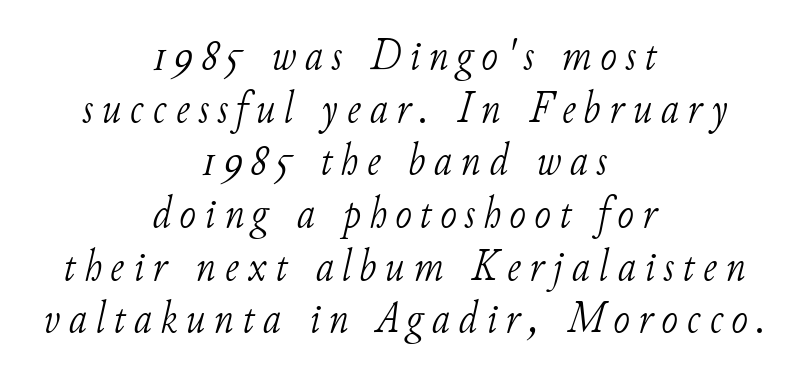
{"serif": "yes", "italic": "yes", "lean": "right", "slant_degrees": 11, "bold": "no", "weight": "light", "width": "normal", "stroke_contrast": "low", "x_height": "small", "monospaced": "no", "underline": "no", "align": "center", "line_spacing_ratio": 1.17, "glyph_px": 45}
